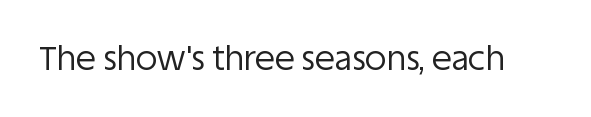
{"serif": "no", "italic": "no", "bold": "no", "weight": "regular", "width": "normal", "stroke_contrast": "low", "x_height": "large", "monospaced": "no", "underline": "no", "letter_spacing": "normal", "letter_spacing_em": 0.0, "glyph_px": 33}
